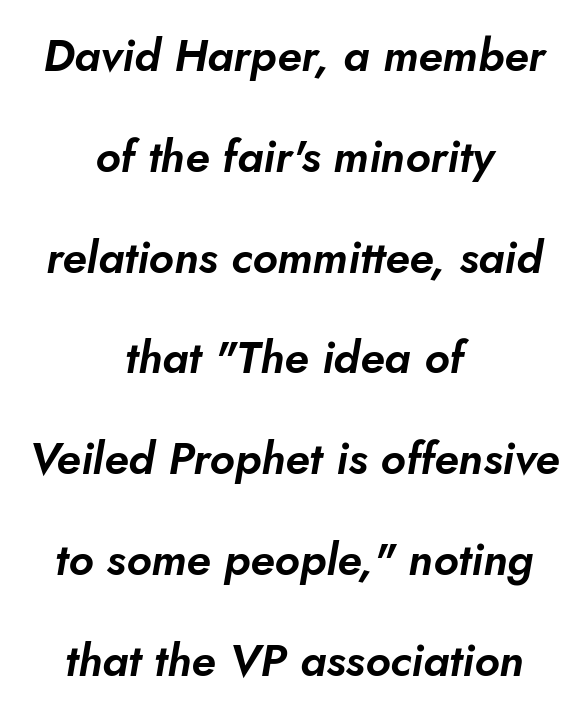
Q: Is the typeface a serif or a sans-serif typeface? A: Sans-serif.
Q: Is the text underlined? A: No.
Q: How is the paragraph aligned? A: Centered.
Q: Is the spacing between letters normal or unusually wide? A: Normal.
Q: Is the spacing between lines tight, normal or loose? A: Loose.
Q: Width (condensed, normal, or wide)? A: Normal.
Q: Stroke contrast? A: Low.
Q: x-height? A: Small.
Q: Monospaced? A: No.
